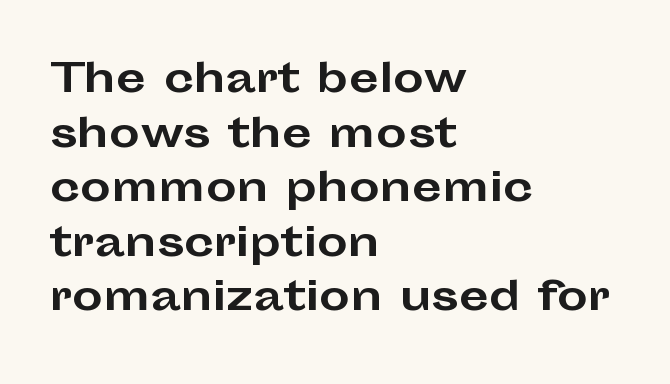
Caption: bold face, heavy strokes. You can tell from the bare stems that sans-serif type was used. The rendering uses natural spacing where letterforms have individual widths. Decoration check: the copy has no underline. The leading is moderate, giving the passage an even texture. The letterforms sit shoulder to shoulder at normal distance.
